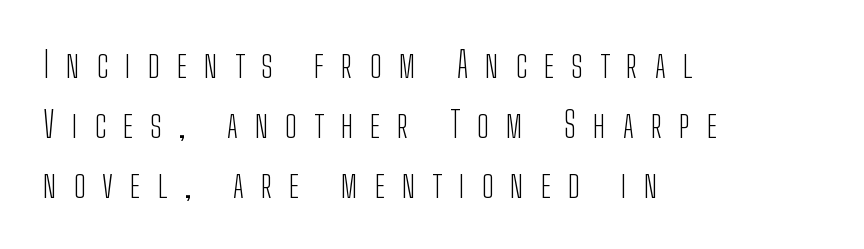
Tall strokes in this sample are plumb rather than angled. Each row of text sits above clean, open space. The face used here is rendered with a markedly widened letterfit. Think of a printed novel: that variable character pitch is what you see here. The glyphs in this specimen are sans serif.
